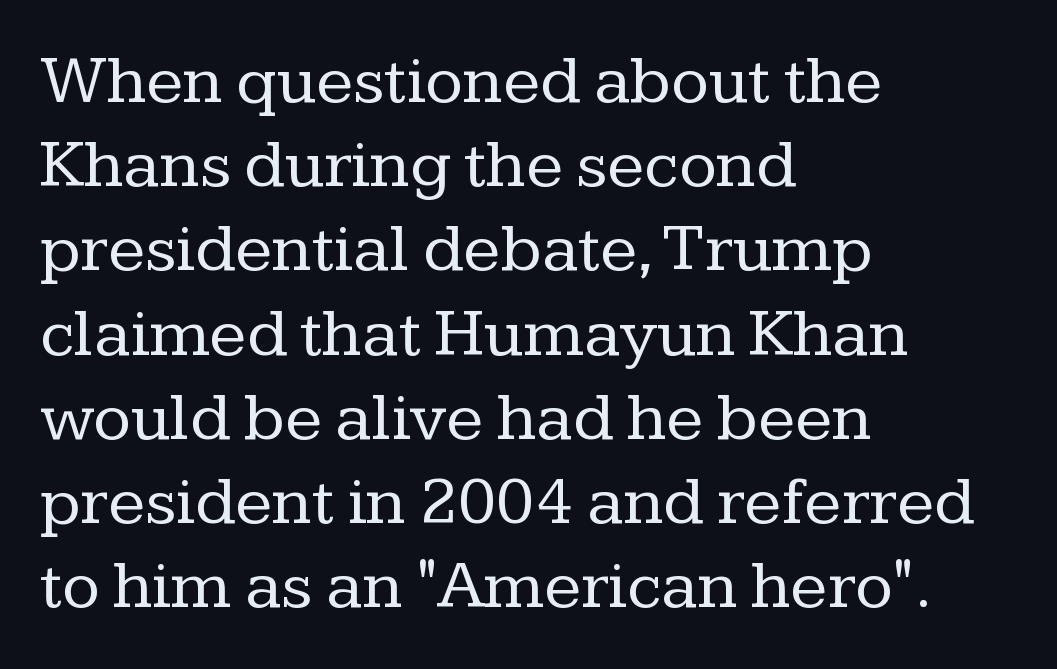
The image shows 69 px regular-weight serif type, upright; set left-aligned, line spacing 1.22x, normal letter spacing, not underlined; low stroke contrast and a medium x-height.
